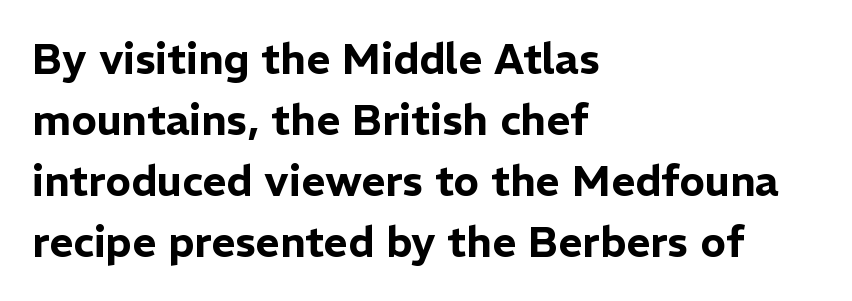
The image shows 42 px sans-serif type, upright; set left-aligned, normal line spacing (1.45x), normal letter spacing, not underlined; low stroke contrast and a medium x-height.
